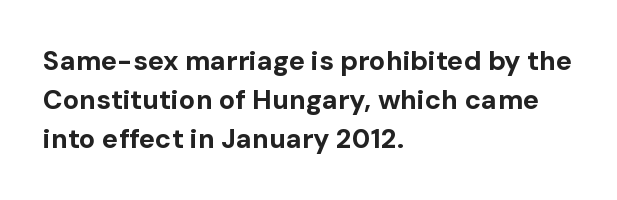
{"italic": "no", "bold": "yes", "underline": "no", "align": "left", "line_spacing": "normal", "line_spacing_ratio": 1.44, "letter_spacing": "normal", "letter_spacing_em": 0.0, "glyph_px": 27}
